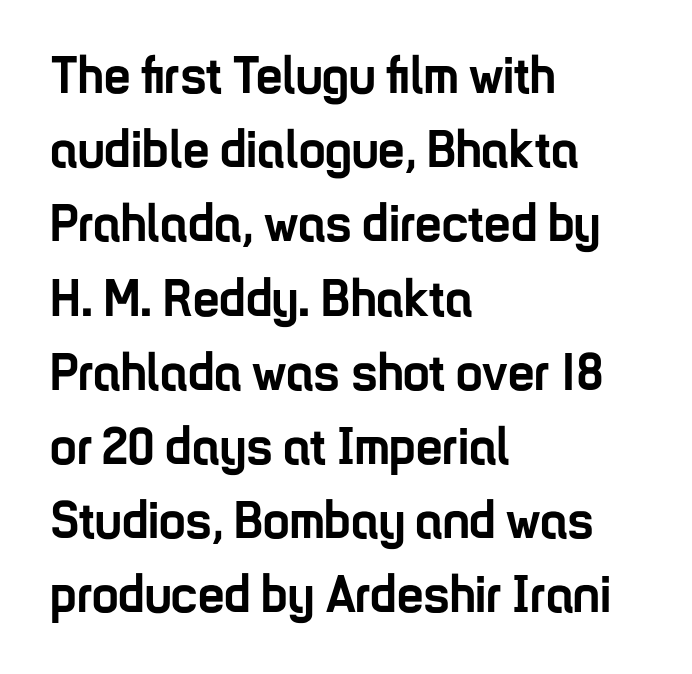
Q: Is the text bold? A: Yes.
Q: Is the text italic (slanted)? A: No, it is upright.
Q: Is the typeface a serif or a sans-serif typeface? A: Sans-serif.
Q: Is the text underlined? A: No.
Q: How is the paragraph aligned? A: Left-aligned.
Q: Is the spacing between letters normal or unusually wide? A: Normal.
Q: Is the spacing between lines tight, normal or loose? A: Normal.
Q: Width (condensed, normal, or wide)? A: Condensed.
Q: Stroke contrast? A: Low.
Q: x-height? A: Medium.
Q: Monospaced? A: No.
